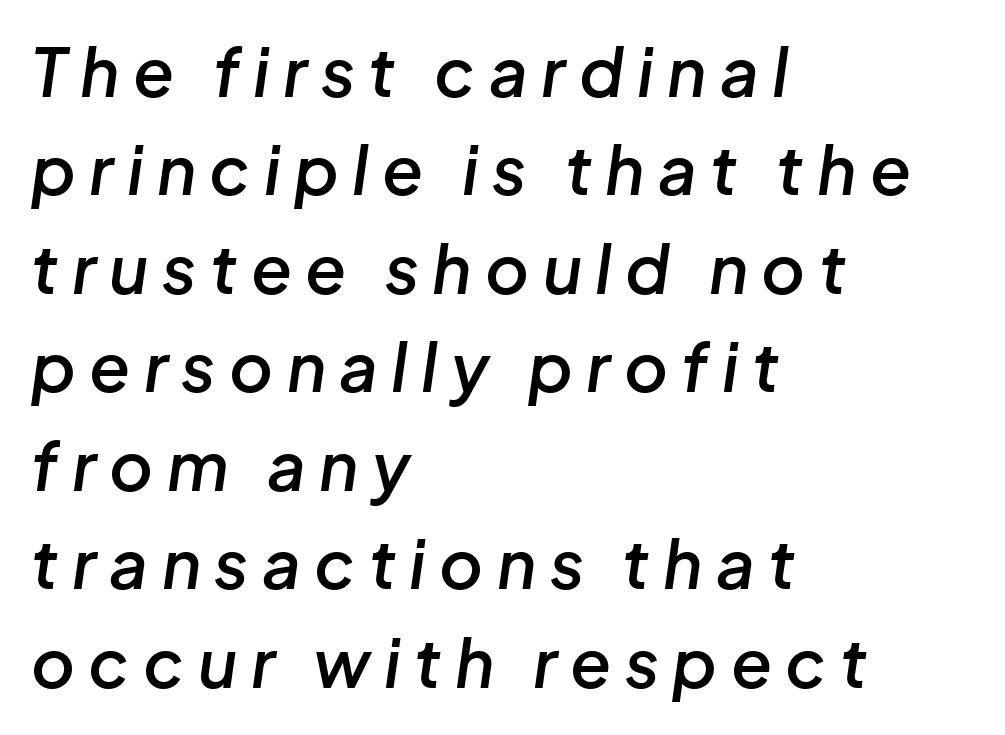
The image shows 67 px semibold type, italic (leaning right); set left-aligned, normal line spacing (1.47x), unusually wide letter spacing (+0.2 em), not underlined; low stroke contrast and a medium x-height.
